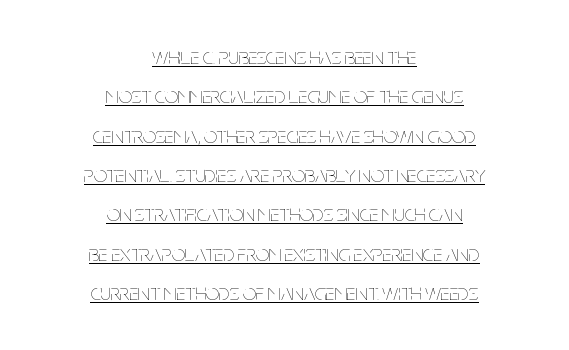
{"italic": "no", "bold": "no", "underline": "yes", "align": "center", "line_spacing_ratio": 1.71, "letter_spacing": "normal", "letter_spacing_em": 0.0, "glyph_px": 23}
